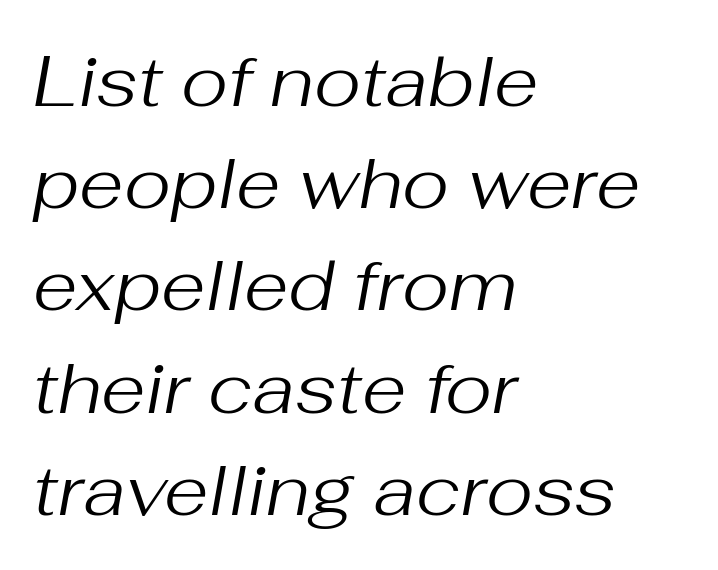
Q: Is the text bold? A: No.
Q: Is the text italic (slanted)? A: Yes, it leans right by about 10 degrees.
Q: Is the text underlined? A: No.
Q: How is the paragraph aligned? A: Left-aligned.
Q: Is the spacing between letters normal or unusually wide? A: Normal.
Q: Is the spacing between lines tight, normal or loose? A: Normal.
Q: Width (condensed, normal, or wide)? A: Normal.
Q: Stroke contrast? A: Medium.
Q: x-height? A: Medium.
Q: Monospaced? A: No.
